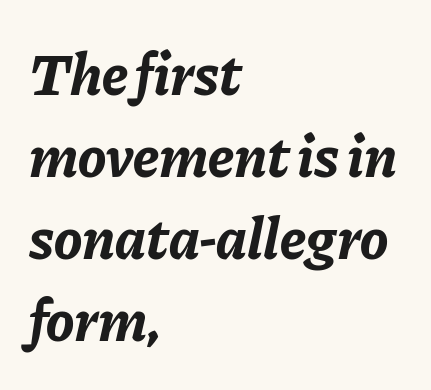
The image shows 59 px bold type, italic (leaning right); set left-aligned, normal line spacing (1.39x), normal letter spacing, not underlined; low stroke contrast and a medium x-height.
